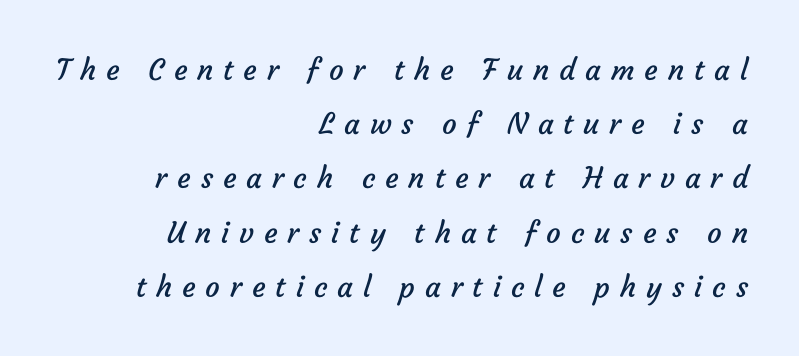
All the whitespace from short lines collects on the left. A typesetter would call this proportional, since set widths differ per character. The cut favours lightness, reaching ordinary text weight at its darkest. Unlike a traditional serif, this face leaves its strokes unadorned. The gaps between neighbouring characters are conspicuously large.
